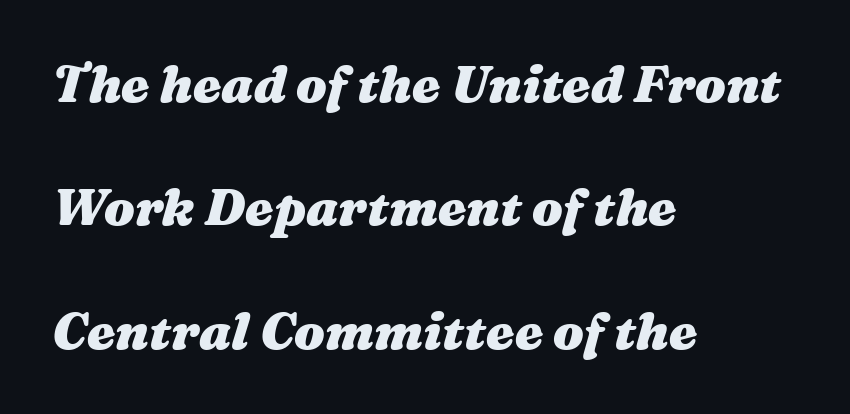
The image shows 51 px heavy, wide type, italic (leaning right); set left-aligned, loose line spacing (2.42x), normal letter spacing, not underlined; medium stroke contrast and a medium x-height.
